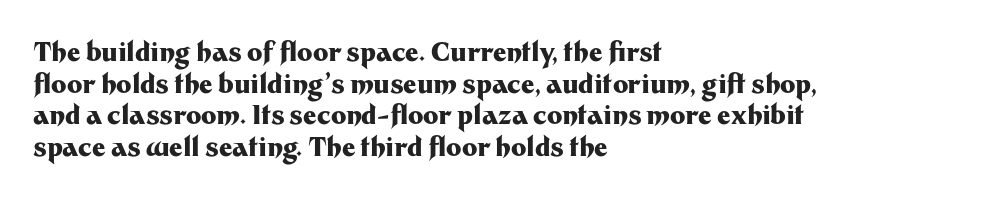
Q: Is the text bold? A: Yes.
Q: Is the text italic (slanted)? A: No, it is upright.
Q: Is the text underlined? A: No.
Q: How is the paragraph aligned? A: Left-aligned.
Q: Is the spacing between letters normal or unusually wide? A: Normal.
